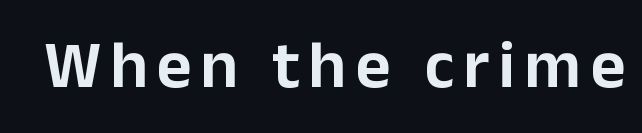
Note the varied advance widths — an 'i' is clearly narrower than an 'm'. Unlike a traditional serif, this face leaves its strokes unadorned. The letters stand straight up with perfectly vertical stems. The words here are not underlined.
